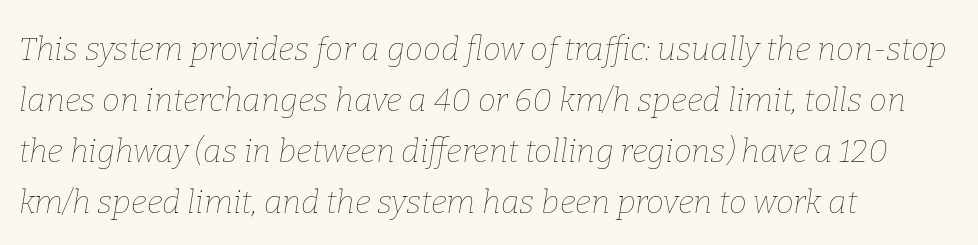
Look at the tracking — it's just the regular setting, nothing added. The space between consecutive lines is moderate. The passage shown is typed in a proportional face where columns would drift. Designer's note — italics engaged.
